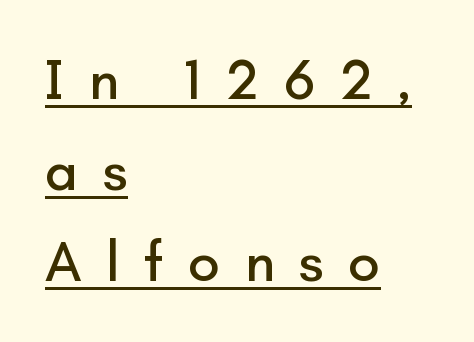
The passage shown stacks its lines at a standard gap. In terms of posture, this sample is upright. I'd call this a sans setting — the letters go barefoot. Substantial extra tracking has been applied to these lines. A typesetter would call this proportional, since set widths differ per character. Where is the straight margin? On the left.
